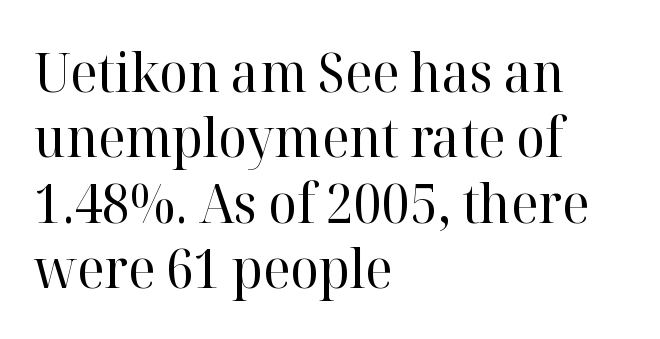
The image shows 54 px regular-weight serif type, upright; set left-aligned, line spacing 1.21x, normal letter spacing, not underlined; high stroke contrast and a medium x-height.
